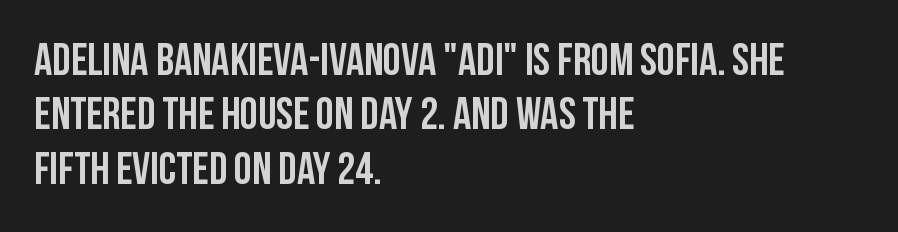
{"serif": "no", "italic": "no", "width": "condensed", "stroke_contrast": "low", "x_height": "large", "monospaced": "no", "underline": "no", "align": "left", "line_spacing_ratio": 1.21, "letter_spacing": "normal", "letter_spacing_em": 0.0, "glyph_px": 45}
